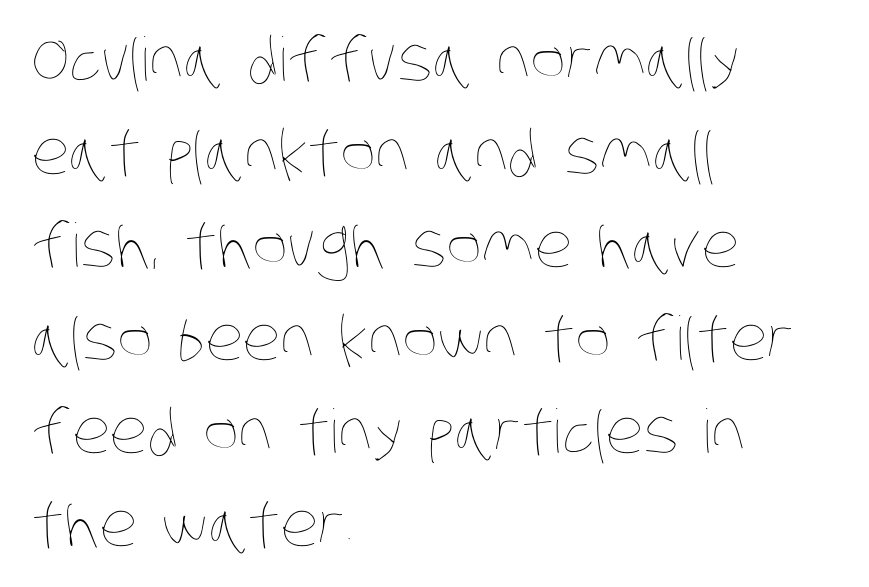
Words float on clear page, feet unadorned. The strokes carry an ordinary text weight at most. No extra tracking has been applied to these lines. The letters advance in unequal steps, a hallmark of proportional type.
